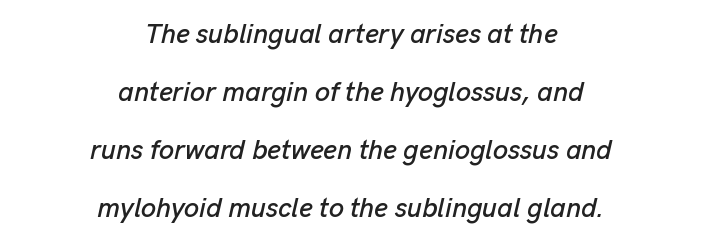
{"italic": "yes", "lean": "right", "slant_degrees": 13, "underline": "no", "align": "center", "line_spacing": "loose", "line_spacing_ratio": 2.15, "letter_spacing": "normal", "letter_spacing_em": 0.0, "glyph_px": 27}
